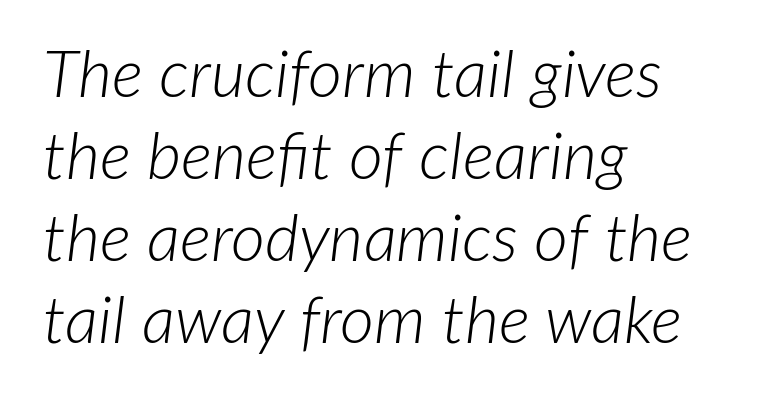
The image shows 66 px light type, italic (leaning right); set left-aligned, line spacing 1.24x, normal letter spacing, not underlined; low stroke contrast and a medium x-height.
